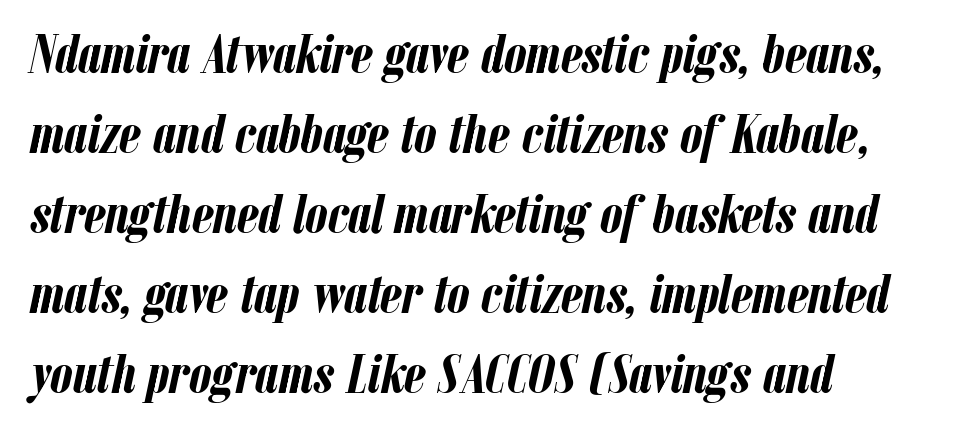
Q: Is the text bold? A: Yes.
Q: Is the text italic (slanted)? A: Yes, it leans right by about 12 degrees.
Q: Is the text underlined? A: No.
Q: How is the paragraph aligned? A: Left-aligned.
Q: Is the spacing between letters normal or unusually wide? A: Normal.
Q: Is the spacing between lines tight, normal or loose? A: Normal.
Q: Width (condensed, normal, or wide)? A: Condensed.
Q: Stroke contrast? A: Low.
Q: x-height? A: Medium.
Q: Monospaced? A: No.
